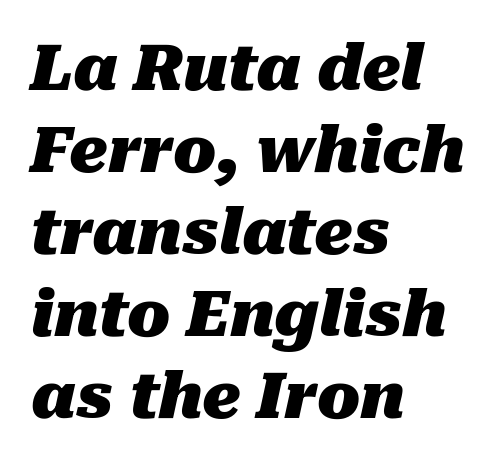
Q: Is the text bold? A: Yes.
Q: Is the text italic (slanted)? A: Yes, it leans right by about 10 degrees.
Q: Is the text underlined? A: No.
Q: How is the paragraph aligned? A: Left-aligned.
Q: Is the spacing between letters normal or unusually wide? A: Normal.
Q: Is the spacing between lines tight, normal or loose? A: Normal.
Q: Width (condensed, normal, or wide)? A: Normal.
Q: Stroke contrast? A: Medium.
Q: x-height? A: Medium.
Q: Monospaced? A: No.
